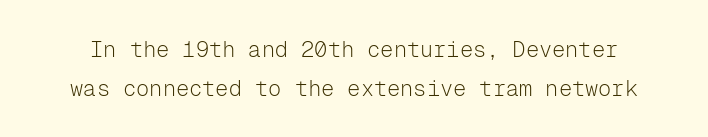
No word sits above an underline. Ascenders rise straight up at ninety degrees. This rendering leaves character spacing at its baseline value. Weight: in the light-to-regular range.
